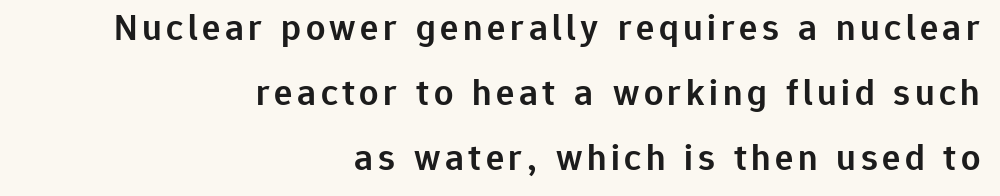
Q: Is the text bold? A: Semi-bold.
Q: Is the text italic (slanted)? A: No, it is upright.
Q: Is the typeface a serif or a sans-serif typeface? A: Sans-serif.
Q: Is the text underlined? A: No.
Q: How is the paragraph aligned? A: Right-aligned.
Q: Width (condensed, normal, or wide)? A: Normal.
Q: Stroke contrast? A: Low.
Q: x-height? A: Medium.
Q: Monospaced? A: No.
